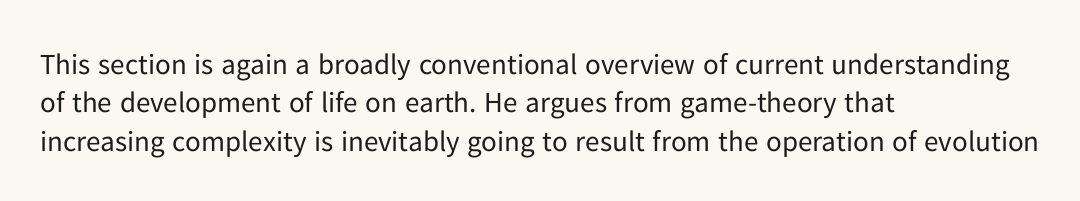
The image shows 29 px regular-weight sans-serif type, upright; set left-aligned, normal line spacing (1.32x), normal letter spacing, not underlined; low stroke contrast and a medium x-height.
